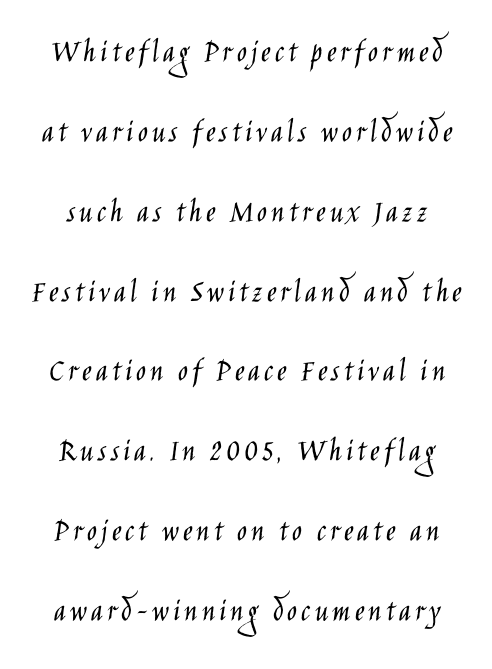
A sans-serif font was chosen for this passage. Underline: absent. Proportional: the letters do not fall into vertical columns. Stem width sits at or under what a default text font uses.
